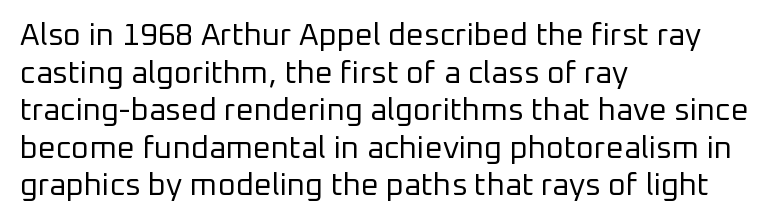
Q: Is the text bold? A: No.
Q: Is the text italic (slanted)? A: No, it is upright.
Q: Is the typeface a serif or a sans-serif typeface? A: Sans-serif.
Q: Is the text underlined? A: No.
Q: How is the paragraph aligned? A: Left-aligned.
Q: Is the spacing between letters normal or unusually wide? A: Normal.
Q: Width (condensed, normal, or wide)? A: Normal.
Q: Stroke contrast? A: Low.
Q: x-height? A: Medium.
Q: Monospaced? A: No.
